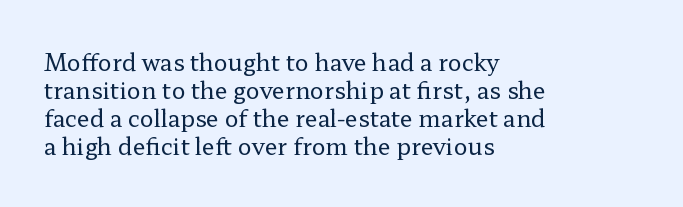
The image shows 23 px text type, upright; set left-aligned, line spacing 1.22x, normal letter spacing, not underlined.
